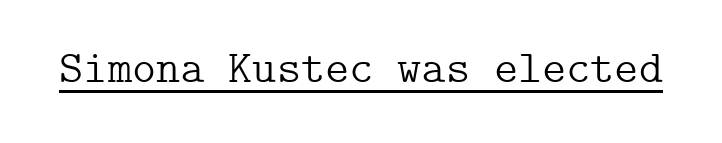
Q: Is the text bold? A: No.
Q: Is the text italic (slanted)? A: No, it is upright.
Q: Is the typeface a serif or a sans-serif typeface? A: Serif.
Q: Is the text underlined? A: Yes.
Q: Is the spacing between letters normal or unusually wide? A: Normal.
Q: Width (condensed, normal, or wide)? A: Normal.
Q: Stroke contrast? A: Low.
Q: x-height? A: Medium.
